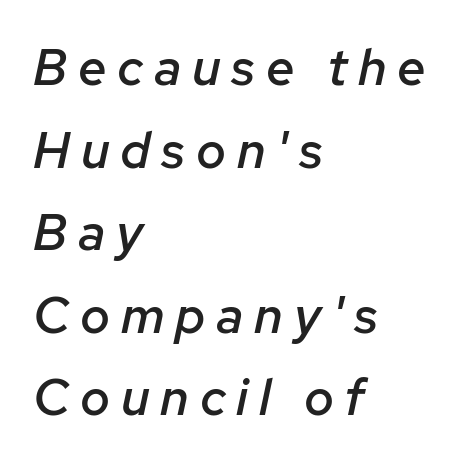
The image shows 51 px semibold type, italic (leaning right); set left-aligned, normal line spacing (1.62x), unusually wide letter spacing (+0.21 em), not underlined; low stroke contrast and a medium x-height.
